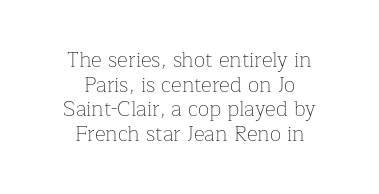
The image shows 21 px text type, upright; set centered, line spacing 1.17x, normal letter spacing, not underlined.
